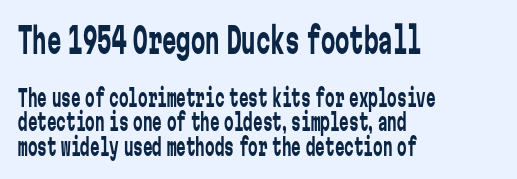
The image shows 36 px regular-weight, condensed sans-serif type, upright, monospaced; set left-aligned, tight line spacing (1.01x), normal letter spacing, not underlined; the first (top) block is 1.5x larger; low stroke contrast and a medium x-height.
